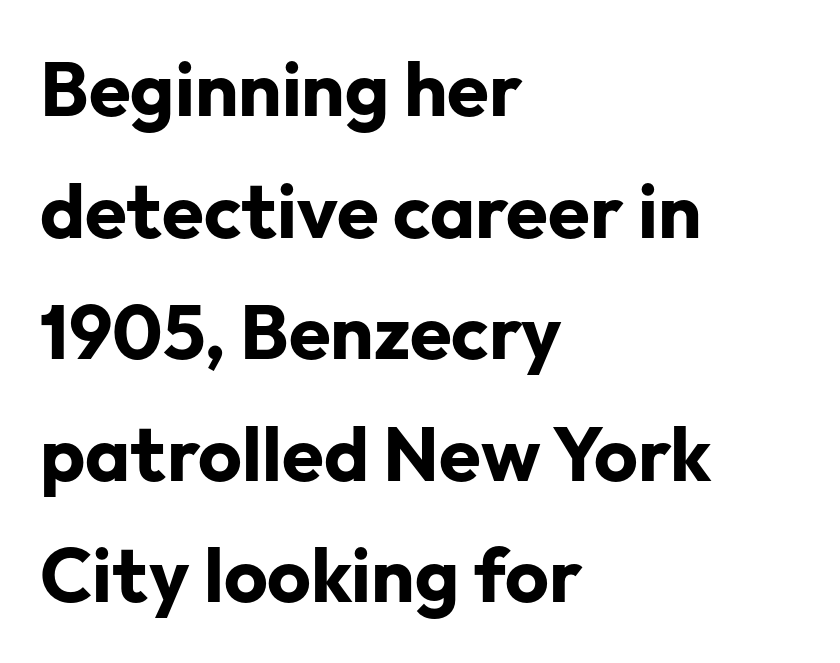
The image shows 76 px bold sans-serif type, upright; set left-aligned, normal line spacing (1.6x), normal letter spacing, not underlined; low stroke contrast and a medium x-height.
